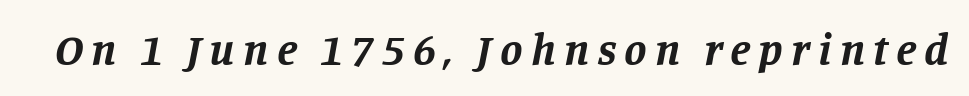
{"serif": "yes", "italic": "yes", "lean": "right", "slant_degrees": 11, "bold": "yes", "weight": "bold", "width": "normal", "stroke_contrast": "low", "x_height": "large", "monospaced": "no", "underline": "no", "glyph_px": 45}
